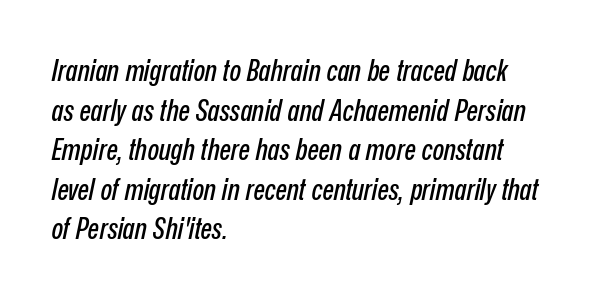
The image shows 30 px condensed type, italic (leaning right); set left-aligned, normal line spacing (1.32x), normal letter spacing, not underlined; low stroke contrast and a medium x-height.
